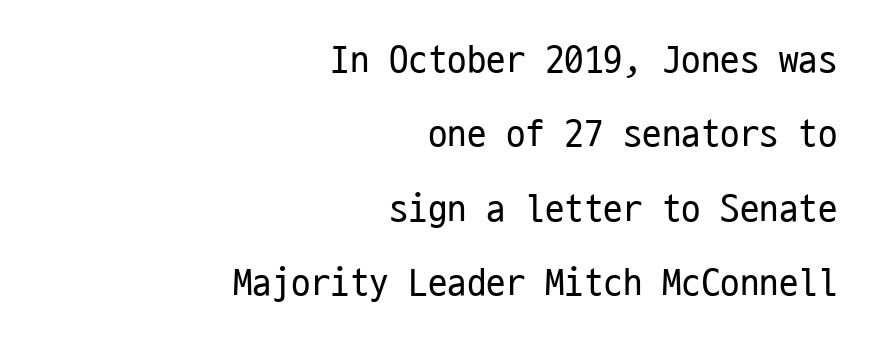
{"serif": "no", "italic": "no", "bold": "no", "weight": "regular", "width": "condensed", "stroke_contrast": "low", "x_height": "medium", "monospaced": "yes", "underline": "no", "align": "right", "line_spacing": "loose", "line_spacing_ratio": 1.91, "letter_spacing": "normal", "letter_spacing_em": 0.0, "glyph_px": 39}
